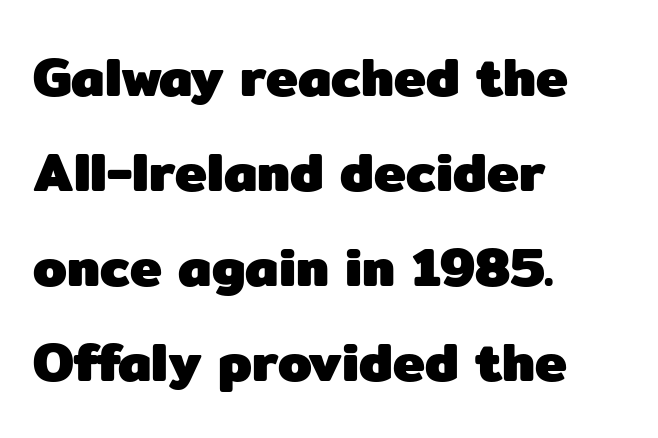
The image shows 54 px heavy sans-serif type, upright; set left-aligned, line spacing 1.76x, normal letter spacing, not underlined; low stroke contrast and a medium x-height.
